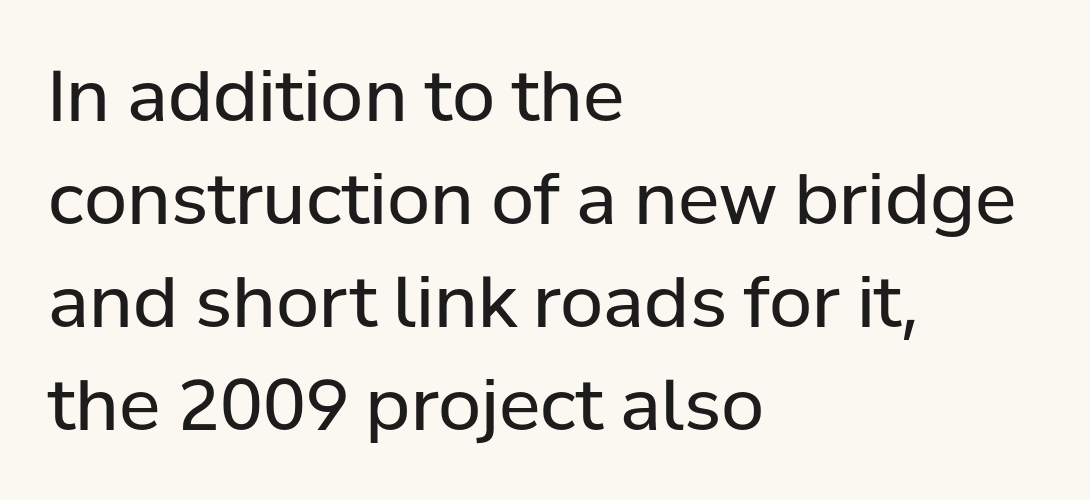
Q: Is the text bold? A: No.
Q: Is the text italic (slanted)? A: No, it is upright.
Q: Is the typeface a serif or a sans-serif typeface? A: Sans-serif.
Q: Is the text underlined? A: No.
Q: How is the paragraph aligned? A: Left-aligned.
Q: Is the spacing between letters normal or unusually wide? A: Normal.
Q: Is the spacing between lines tight, normal or loose? A: Normal.
Q: Width (condensed, normal, or wide)? A: Normal.
Q: Stroke contrast? A: Low.
Q: x-height? A: Medium.
Q: Monospaced? A: No.
